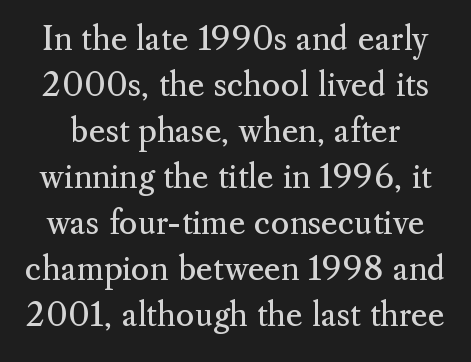
{"serif": "yes", "italic": "no", "bold": "no", "weight": "regular", "width": "normal", "stroke_contrast": "medium", "x_height": "small", "monospaced": "no", "underline": "no", "line_spacing": "normal", "line_spacing_ratio": 1.44, "letter_spacing": "normal", "letter_spacing_em": 0.0, "glyph_px": 32}
